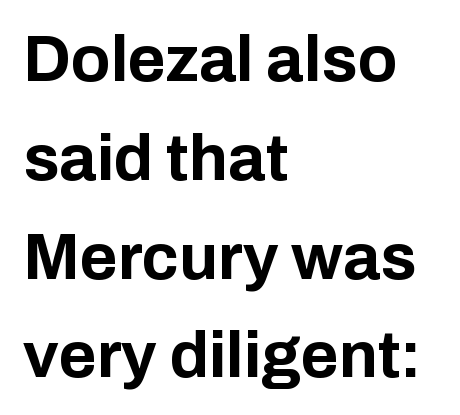
This sample keeps an unexceptional amount of space between lines. Plain, unruled lines of type. These lines were composed using upright roman letters. One-word summary of the alignment: left. A typesetter would call this proportional, since set widths differ per character. Is this a sans? Yes — the strokes have no serifs.
